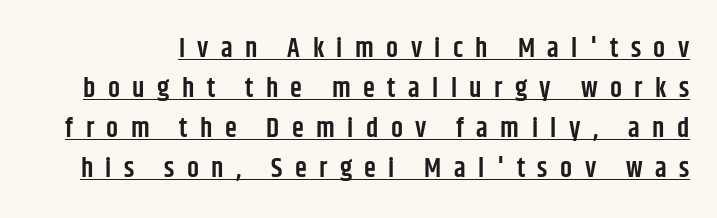
Posture: straight, roman, zero tilt. The type is letterspaced generously, with wide tracking. The passage shown stacks its lines at a standard gap. In terms of weight, the rendering is demibold, just under bold. A rule runs beneath these lines of type.
